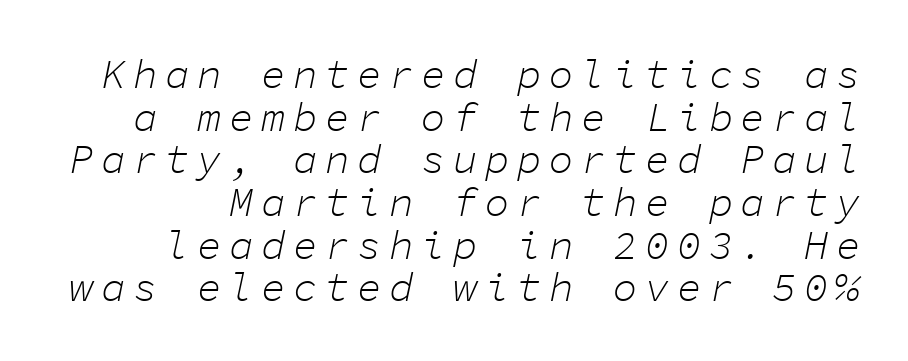
{"italic": "yes", "lean": "right", "slant_degrees": 11, "bold": "no", "weight": "light", "width": "normal", "stroke_contrast": "low", "x_height": "medium", "monospaced": "yes", "underline": "no", "line_spacing": "tight", "line_spacing_ratio": 1.04, "glyph_px": 41}
